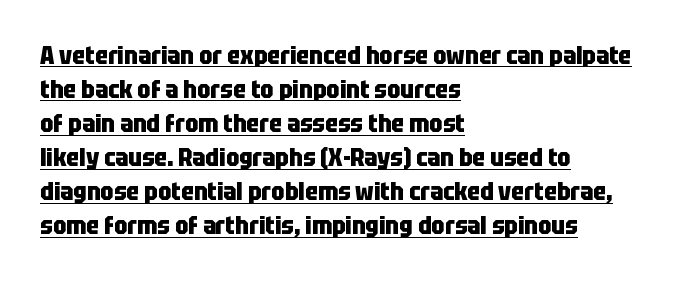
The image shows 24 px bold type, upright; set left-aligned, normal line spacing (1.42x), normal letter spacing, underlined.
